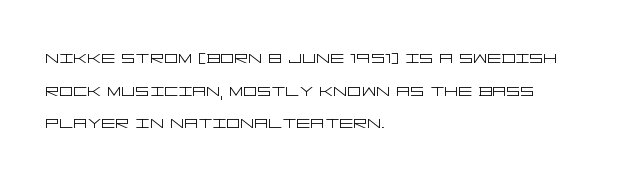
The image shows 22 px text type, upright; set left-aligned, normal line spacing (1.48x), normal letter spacing, not underlined.
